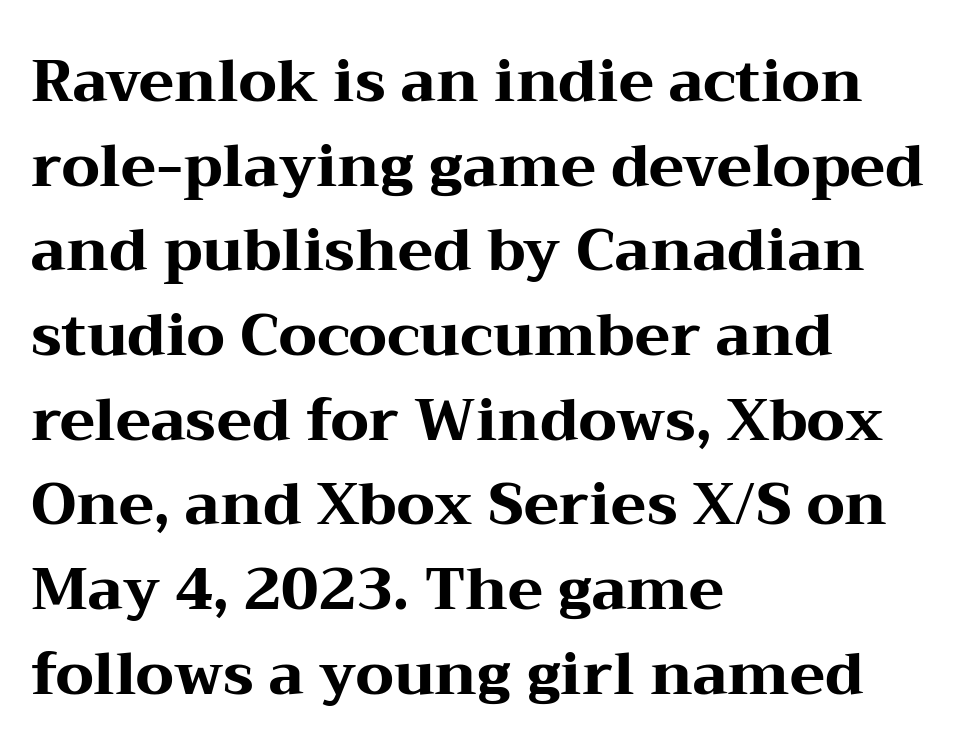
Q: Is the text bold? A: Yes.
Q: Is the text italic (slanted)? A: No, it is upright.
Q: Is the typeface a serif or a sans-serif typeface? A: Serif.
Q: Is the text underlined? A: No.
Q: How is the paragraph aligned? A: Left-aligned.
Q: Is the spacing between letters normal or unusually wide? A: Normal.
Q: Is the spacing between lines tight, normal or loose? A: Normal.
Q: Width (condensed, normal, or wide)? A: Wide.
Q: Stroke contrast? A: Medium.
Q: x-height? A: Medium.
Q: Monospaced? A: No.
